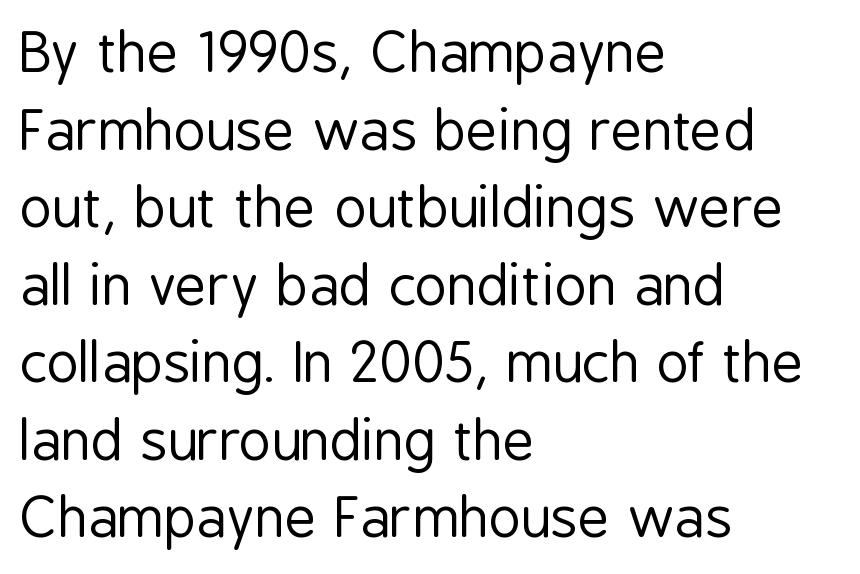
Stroke mass is kept to a normal reading level or below. Each new line begins a customary step beneath the previous one. Is this a fixed-width face? No — the glyphs have proportional, varying widths. Letterform terminals end flat and unadorned throughout the passage.
